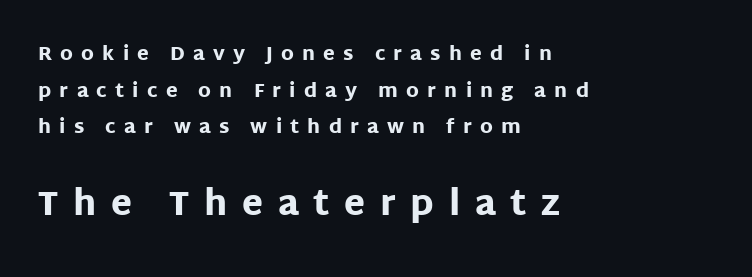
{"serif": "no", "italic": "no", "bold": "yes", "weight": "heavy", "width": "normal", "stroke_contrast": "low", "x_height": "large", "monospaced": "no", "underline": "no", "align": "left", "line_spacing": "loose", "line_spacing_ratio": 1.93, "letter_spacing": "wide", "letter_spacing_em": 0.43, "larger_block": "second", "size_ratio": 1.79, "glyph_px": 34}
